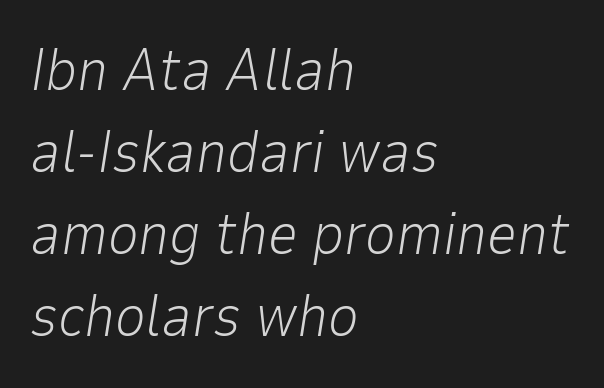
{"italic": "yes", "lean": "right", "slant_degrees": 9, "bold": "no", "weight": "light", "width": "normal", "stroke_contrast": "low", "x_height": "medium", "monospaced": "no", "underline": "no", "align": "left", "line_spacing": "normal", "line_spacing_ratio": 1.39, "letter_spacing": "normal", "letter_spacing_em": 0.0, "glyph_px": 59}
